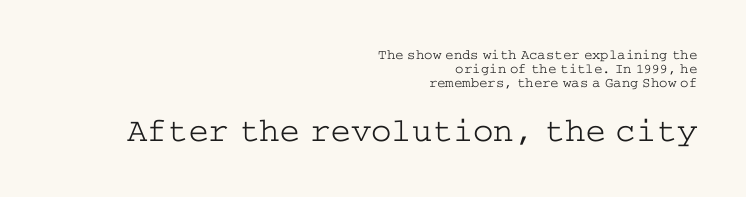
The second block has been scaled up relative to the first. Heaviness? Minimal to ordinary, like unemphasized prose. Quick note: underline off. The horizontal fit of the characters is conventional and even. Unlike italic type, these characters show no tilt at all.
